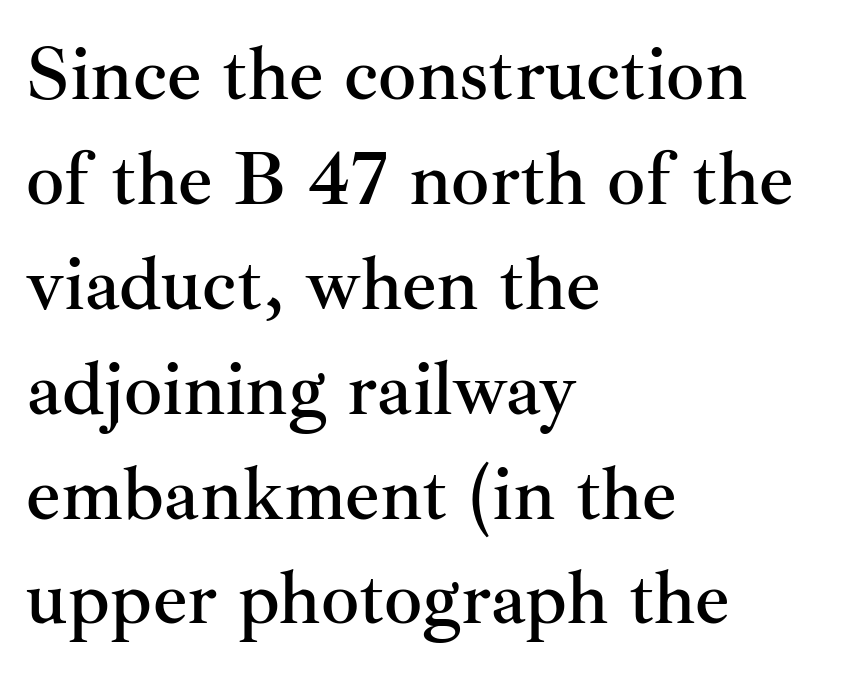
{"serif": "yes", "italic": "no", "width": "normal", "stroke_contrast": "medium", "x_height": "small", "monospaced": "no", "underline": "no", "align": "left", "line_spacing": "normal", "line_spacing_ratio": 1.38, "letter_spacing": "normal", "letter_spacing_em": 0.0, "glyph_px": 76}
